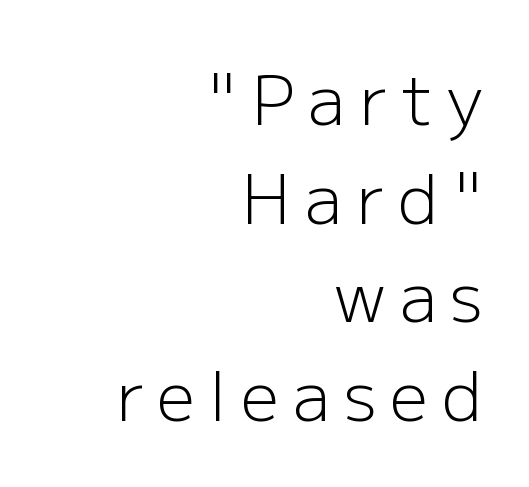
{"serif": "no", "italic": "no", "bold": "no", "weight": "light", "width": "normal", "stroke_contrast": "low", "x_height": "medium", "monospaced": "no", "underline": "no", "align": "right", "line_spacing": "normal", "line_spacing_ratio": 1.45, "letter_spacing": "wide", "letter_spacing_em": 0.21, "glyph_px": 68}
